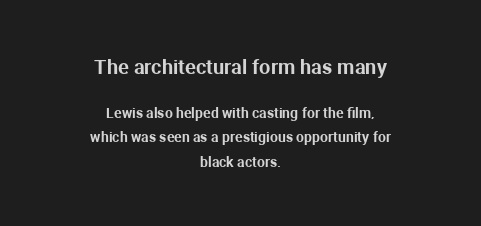
{"italic": "no", "underline": "no", "align": "center", "line_spacing_ratio": 1.72, "letter_spacing": "normal", "letter_spacing_em": 0.0, "larger_block": "first", "size_ratio": 1.43, "glyph_px": 20}
